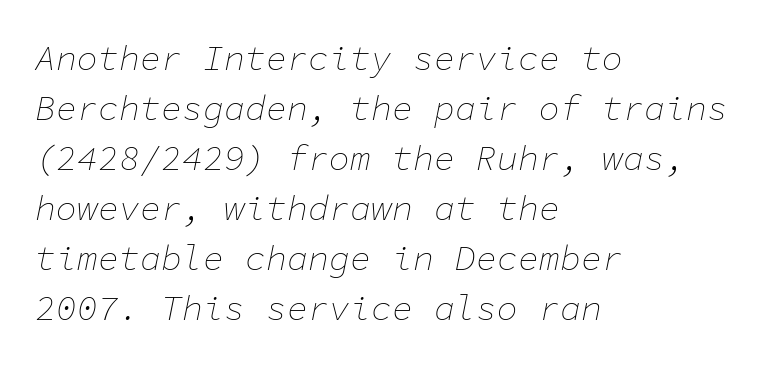
Q: Is the text bold? A: No.
Q: Is the text italic (slanted)? A: Yes, it leans right by about 11 degrees.
Q: Is the text underlined? A: No.
Q: How is the paragraph aligned? A: Left-aligned.
Q: Is the spacing between letters normal or unusually wide? A: Normal.
Q: Is the spacing between lines tight, normal or loose? A: Normal.
Q: Width (condensed, normal, or wide)? A: Normal.
Q: Stroke contrast? A: Low.
Q: x-height? A: Medium.
Q: Monospaced? A: Yes.
